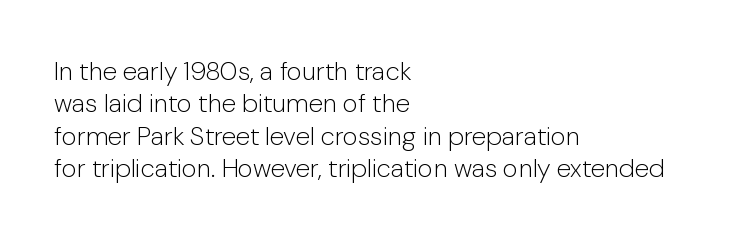
The image shows 26 px text type, upright; set left-aligned, normal line spacing (1.25x), normal letter spacing, not underlined.
